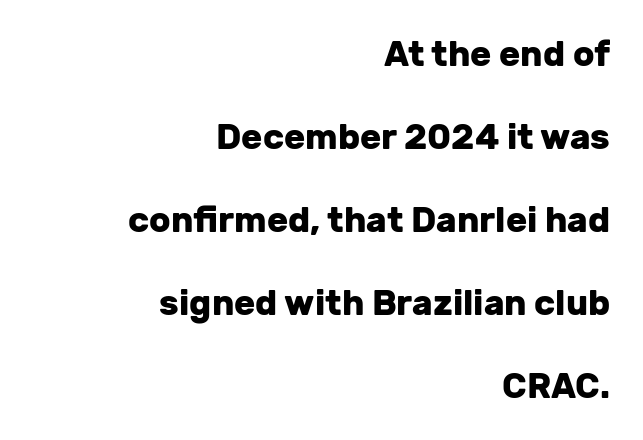
Q: Is the text bold? A: Yes.
Q: Is the text italic (slanted)? A: No, it is upright.
Q: Is the typeface a serif or a sans-serif typeface? A: Sans-serif.
Q: Is the text underlined? A: No.
Q: How is the paragraph aligned? A: Right-aligned.
Q: Is the spacing between letters normal or unusually wide? A: Normal.
Q: Is the spacing between lines tight, normal or loose? A: Loose.
Q: Width (condensed, normal, or wide)? A: Normal.
Q: Stroke contrast? A: Low.
Q: x-height? A: Medium.
Q: Monospaced? A: No.
